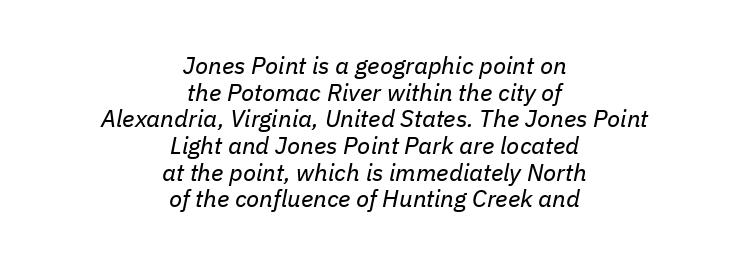
The block of text is dense from top to bottom, with scant space between rows. No extra tracking has been applied to these lines. The letters are slanted; this is an italic face. The letters look calm and open, with moderate or lighter stems.
